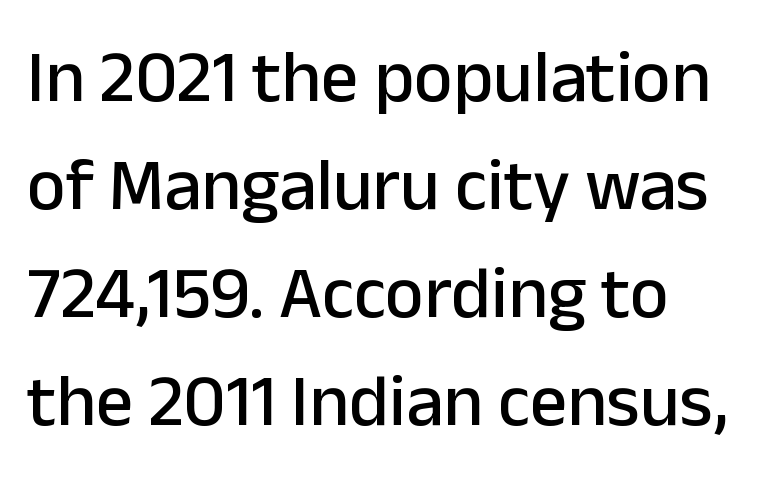
The image shows 74 px sans-serif type, upright; set normal line spacing (1.46x), normal letter spacing, not underlined; low stroke contrast and a medium x-height.
